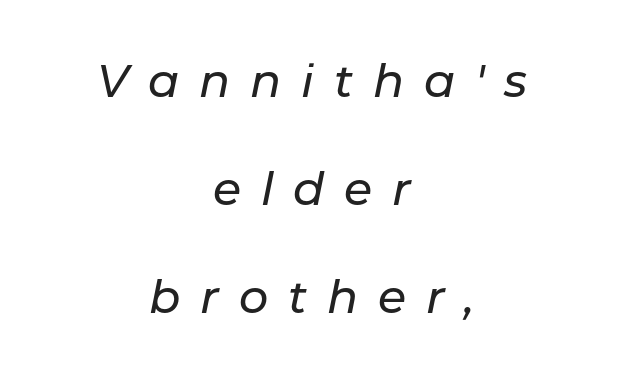
Notice the wide empty band between every row — that's loose leading. Honestly, the letter spacing is so wide it's the main thing you notice. Do the characters align in a grid? No, the font is proportional. Unmarked baselines from the first word to the last. The letters are slanted; this is an italic face. Typeset on center — no edge is straight.
